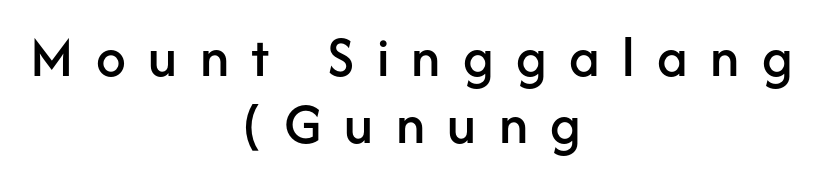
Q: Is the text italic (slanted)? A: No, it is upright.
Q: Is the typeface a serif or a sans-serif typeface? A: Sans-serif.
Q: Is the text underlined? A: No.
Q: How is the paragraph aligned? A: Centered.
Q: Is the spacing between letters normal or unusually wide? A: Unusually wide.
Q: Is the spacing between lines tight, normal or loose? A: Tight.
Q: Width (condensed, normal, or wide)? A: Normal.
Q: Stroke contrast? A: Low.
Q: x-height? A: Medium.
Q: Monospaced? A: No.
